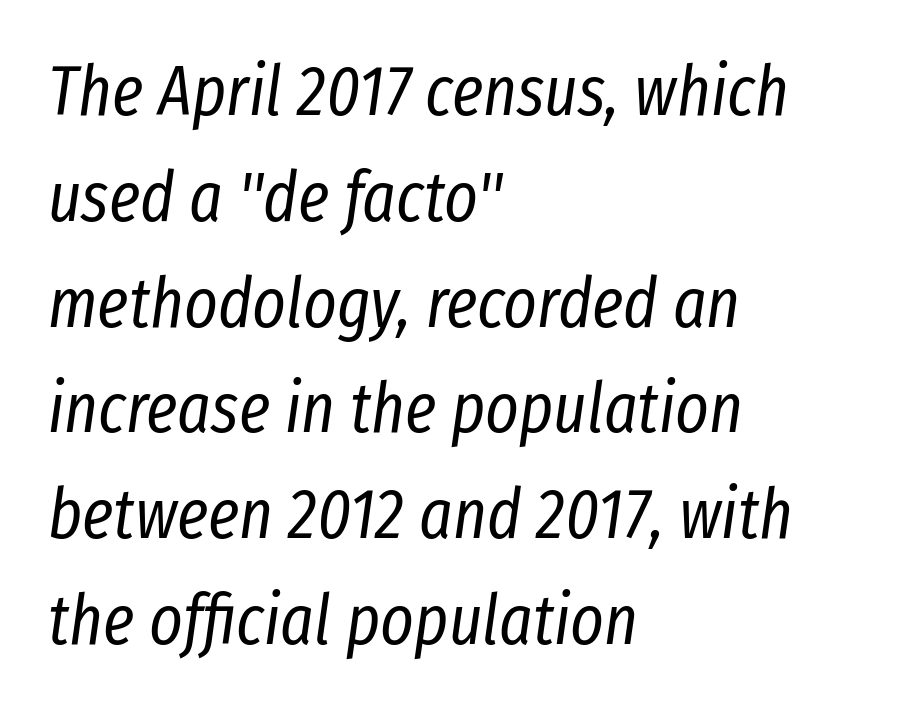
Q: Is the text bold? A: No.
Q: Is the text italic (slanted)? A: Yes, it leans right by about 8 degrees.
Q: Is the text underlined? A: No.
Q: How is the paragraph aligned? A: Left-aligned.
Q: Is the spacing between letters normal or unusually wide? A: Normal.
Q: Is the spacing between lines tight, normal or loose? A: Normal.
Q: Width (condensed, normal, or wide)? A: Condensed.
Q: Stroke contrast? A: Low.
Q: x-height? A: Medium.
Q: Monospaced? A: No.
